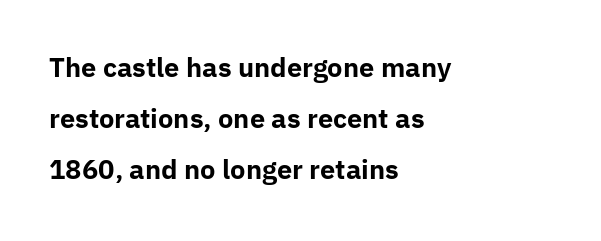
Q: Is the text bold? A: Yes.
Q: Is the text italic (slanted)? A: No, it is upright.
Q: Is the text underlined? A: No.
Q: How is the paragraph aligned? A: Left-aligned.
Q: Is the spacing between letters normal or unusually wide? A: Normal.
Q: Is the spacing between lines tight, normal or loose? A: Loose.
